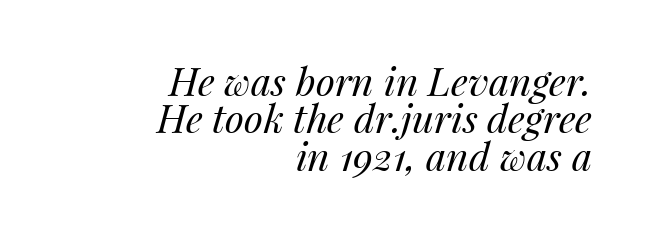
This sample has the flowing, uneven cadence of proportional lettering. The typesetter chose a ragged-left arrangement here. The rendering applies a slant to the glyphs. The specimen omits any rule beneath the text block's lines. Very little white space separates one row of letters from the next.
